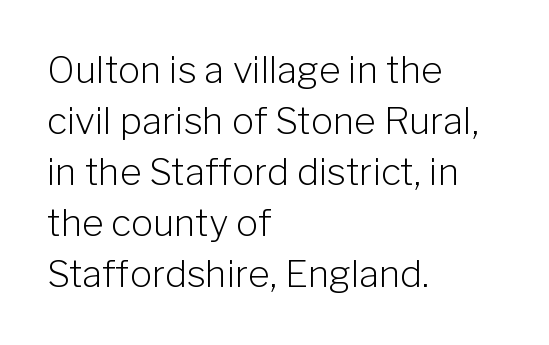
{"serif": "no", "italic": "no", "bold": "no", "weight": "light", "width": "normal", "stroke_contrast": "low", "x_height": "medium", "monospaced": "no", "underline": "no", "align": "left", "line_spacing": "normal", "line_spacing_ratio": 1.38, "letter_spacing": "normal", "letter_spacing_em": 0.0, "glyph_px": 37}
